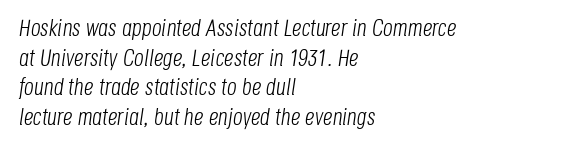
Descenders hang freely into open space. No extra tracking has been applied to these lines. The weight would be labelled regular, book, light, or lighter still. Typeset ragged right — the left edge is the straight one.
